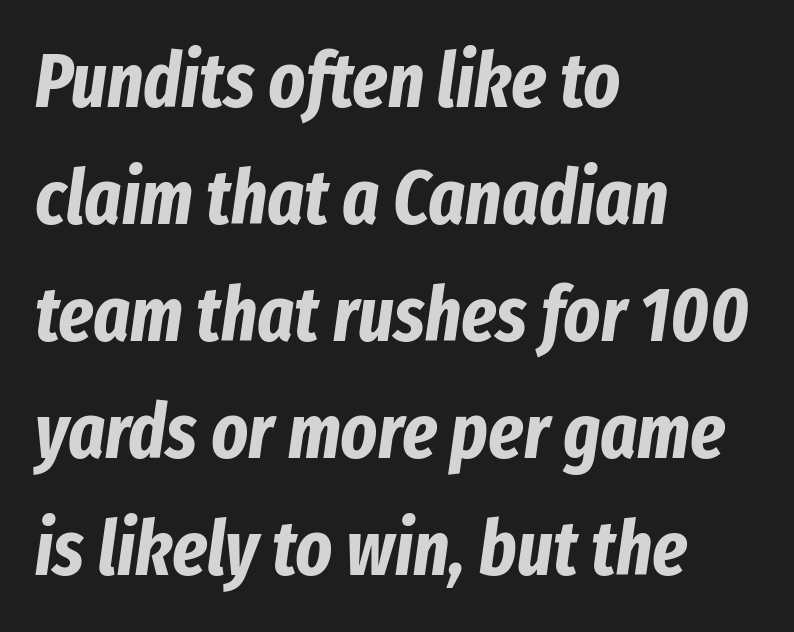
The image shows 77 px bold, condensed type, italic (leaning right); set left-aligned, normal line spacing (1.52x), normal letter spacing, not underlined; low stroke contrast and a medium x-height.
